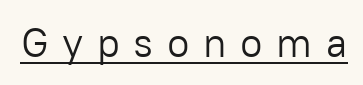
In terms of letterform style, serifs are entirely absent. The letterforms stand isolated, each surrounded by extra space. The letterforms sit at book weight or below. The lettering is marked with a stroke running underneath it. The passage shown is typed in a proportional face where columns would drift. Every stem runs plumb, perpendicular to the baseline.
